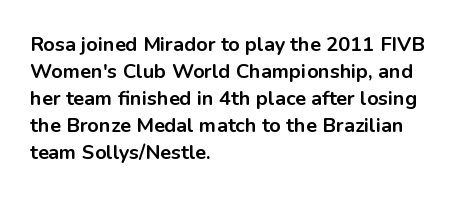
The image shows 20 px bold type, upright; set left-aligned, normal line spacing (1.35x), normal letter spacing, not underlined.
